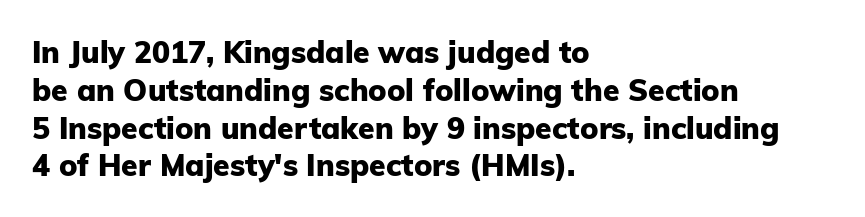
Q: Is the text bold? A: Yes.
Q: Is the text italic (slanted)? A: No, it is upright.
Q: Is the typeface a serif or a sans-serif typeface? A: Sans-serif.
Q: Is the text underlined? A: No.
Q: How is the paragraph aligned? A: Left-aligned.
Q: Is the spacing between letters normal or unusually wide? A: Normal.
Q: Is the spacing between lines tight, normal or loose? A: Normal.
Q: Width (condensed, normal, or wide)? A: Normal.
Q: Stroke contrast? A: Low.
Q: x-height? A: Medium.
Q: Monospaced? A: No.
